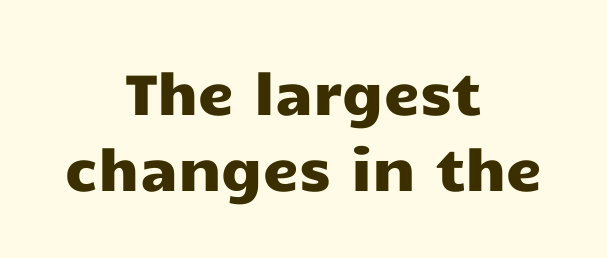
Character widths vary here, with narrow letters taking less room than wide ones. Characters remain perfectly vertical along every line. Underlining? Definitely not there. These lines sit exactly where default settings would place them.
